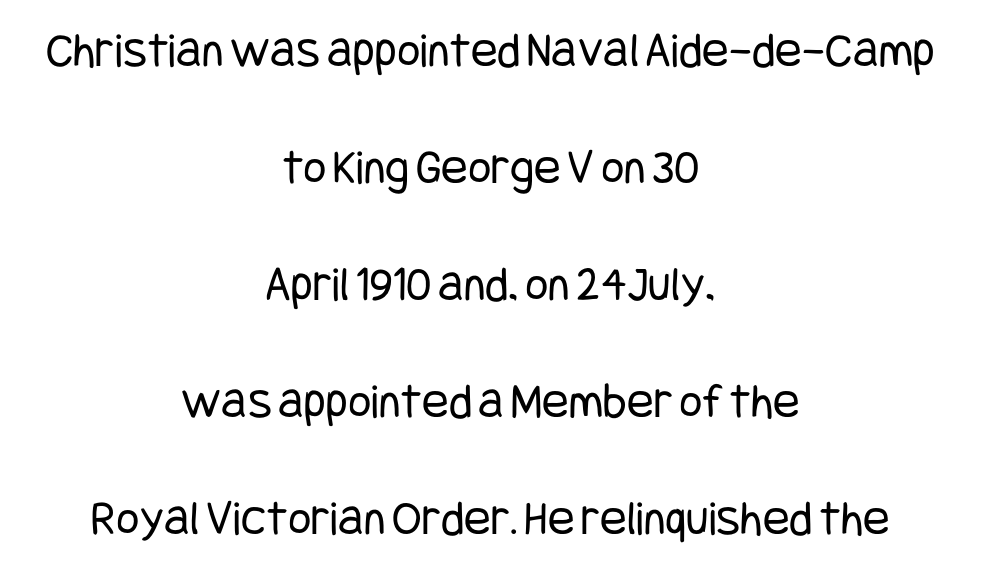
What kind of face is this? One without serifs — a sans. The rendering keeps characters at their native spacing. This reads as an unemphasized weight, regular at the heaviest. The letters stand straight up with perfectly vertical stems. No word sits above an underline. Does the copy run flush right? No — it is centered line by line.
